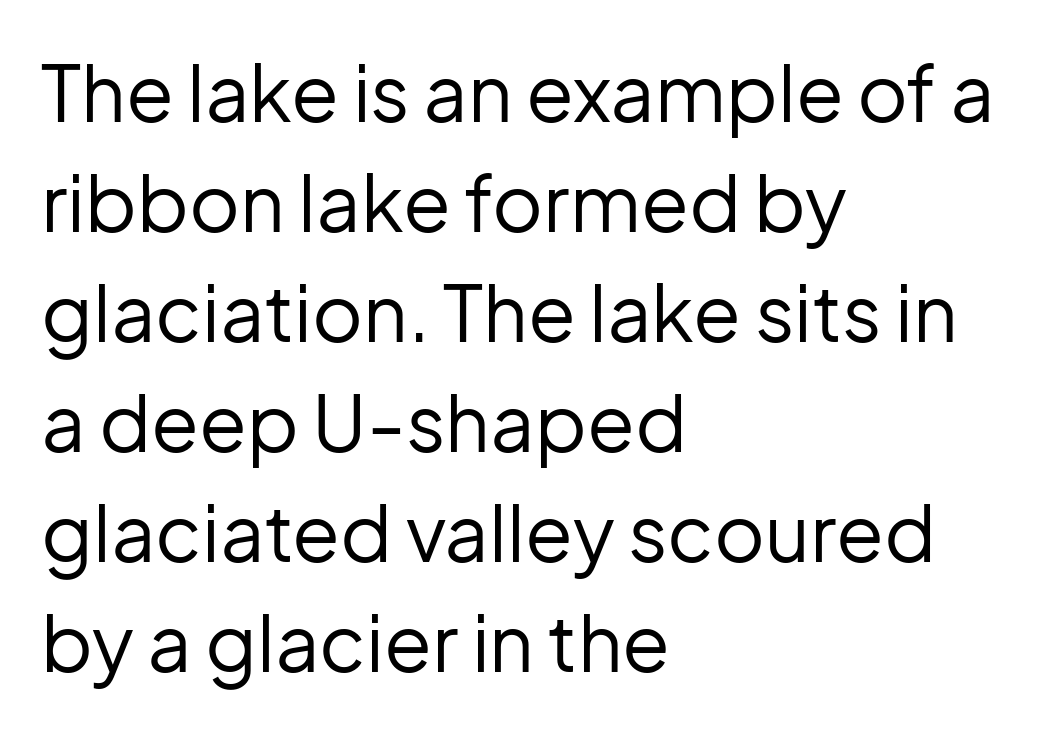
{"serif": "no", "italic": "no", "bold": "no", "weight": "regular", "width": "normal", "stroke_contrast": "low", "x_height": "medium", "monospaced": "no", "underline": "no", "align": "left", "line_spacing": "normal", "line_spacing_ratio": 1.41, "letter_spacing": "normal", "letter_spacing_em": 0.0, "glyph_px": 78}
